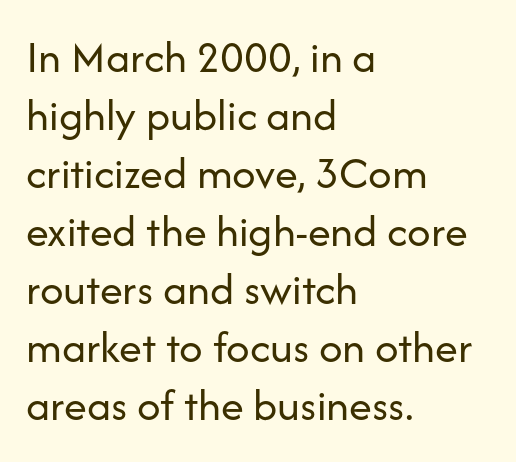
{"serif": "no", "italic": "no", "bold": "no", "weight": "regular", "width": "normal", "stroke_contrast": "low", "x_height": "medium", "monospaced": "no", "underline": "no", "align": "left", "line_spacing": "normal", "line_spacing_ratio": 1.26, "letter_spacing": "normal", "letter_spacing_em": 0.0, "glyph_px": 46}
